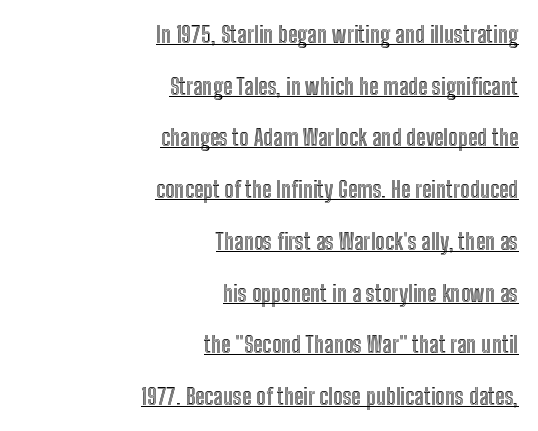
{"italic": "no", "underline": "yes", "align": "right", "line_spacing": "loose", "line_spacing_ratio": 2.25, "letter_spacing": "normal", "letter_spacing_em": 0.0, "glyph_px": 23}
